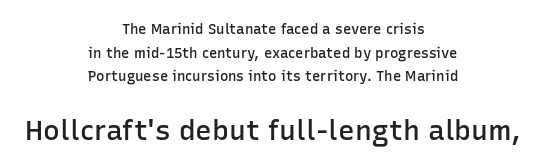
Q: Is the text bold? A: Semi-bold.
Q: Is the text italic (slanted)? A: No, it is upright.
Q: Is the typeface a serif or a sans-serif typeface? A: Sans-serif.
Q: Is the text underlined? A: No.
Q: How is the paragraph aligned? A: Centered.
Q: Is the spacing between letters normal or unusually wide? A: Normal.
Q: Is the spacing between lines tight, normal or loose? A: Normal.
Q: Which block of text is set in a larger size, the first (top) or the second (bottom)? A: The second (bottom) one.
Q: Width (condensed, normal, or wide)? A: Normal.
Q: Stroke contrast? A: Low.
Q: x-height? A: Medium.
Q: Monospaced? A: No.
